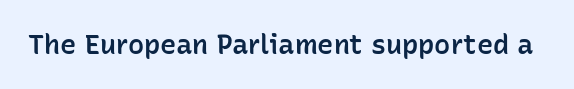
{"italic": "no", "bold": "semi", "underline": "no", "letter_spacing": "normal", "letter_spacing_em": 0.0, "glyph_px": 27}
